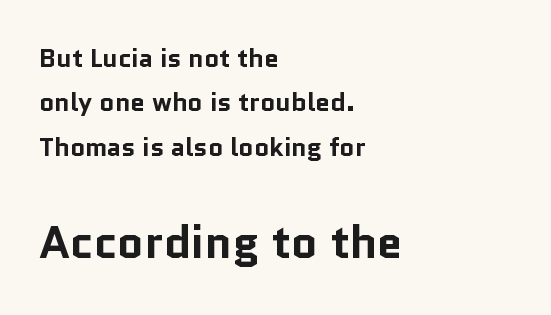
{"serif": "no", "italic": "no", "bold": "yes", "weight": "bold", "width": "normal", "stroke_contrast": "low", "x_height": "medium", "monospaced": "no", "underline": "no", "align": "left", "line_spacing_ratio": 1.71, "letter_spacing": "normal", "letter_spacing_em": 0.0, "larger_block": "second", "size_ratio": 1.77, "glyph_px": 46}
